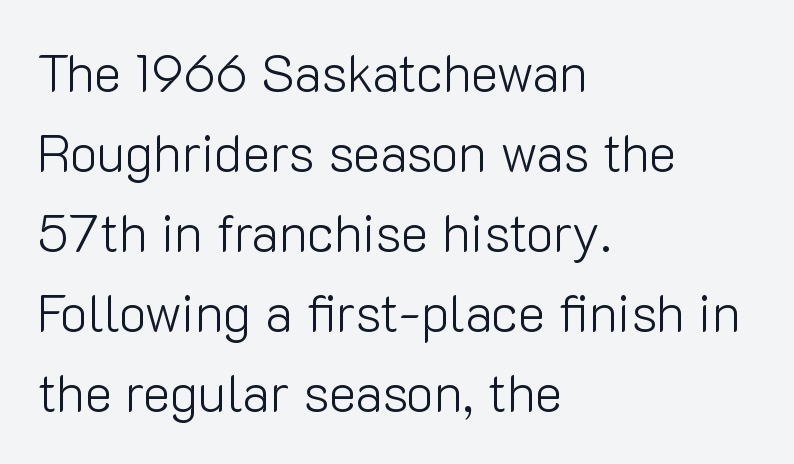
A typesetter would call this leading conventional body-copy spacing. Observe the ordinary spacing: letters are neighbours, not strangers. A typesetter would label this face a sans. Each line starts at the same left margin while the right side varies. The rendering uses natural spacing where letterforms have individual widths. The zone under the glyphs is completely vacant.
